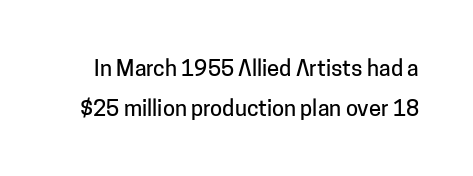
The image shows 22 px text type, upright; set line spacing 1.84x, normal letter spacing, not underlined.
